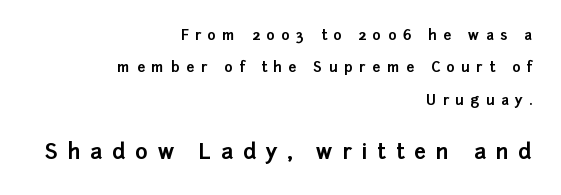
Q: Is the text bold? A: Yes.
Q: Is the text italic (slanted)? A: No, it is upright.
Q: Is the text underlined? A: No.
Q: How is the paragraph aligned? A: Right-aligned.
Q: Is the spacing between letters normal or unusually wide? A: Unusually wide.
Q: Is the spacing between lines tight, normal or loose? A: Loose.
Q: Which block of text is set in a larger size, the first (top) or the second (bottom)? A: The second (bottom) one.
